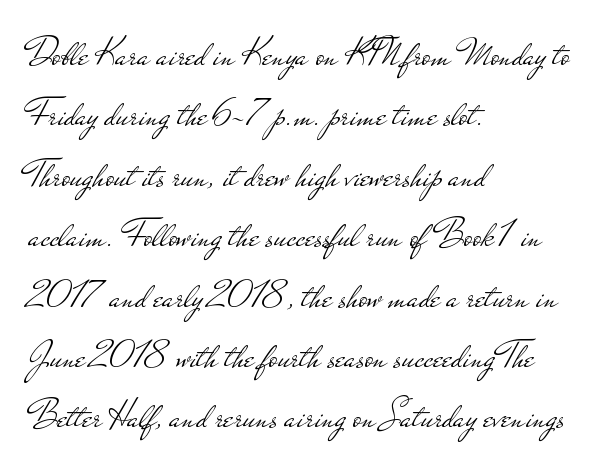
{"serif": "no", "bold": "no", "weight": "light", "width": "wide", "stroke_contrast": "low", "x_height": "small", "monospaced": "no", "underline": "no", "align": "left", "line_spacing": "normal", "line_spacing_ratio": 1.51, "letter_spacing": "normal", "letter_spacing_em": 0.0, "glyph_px": 40}
